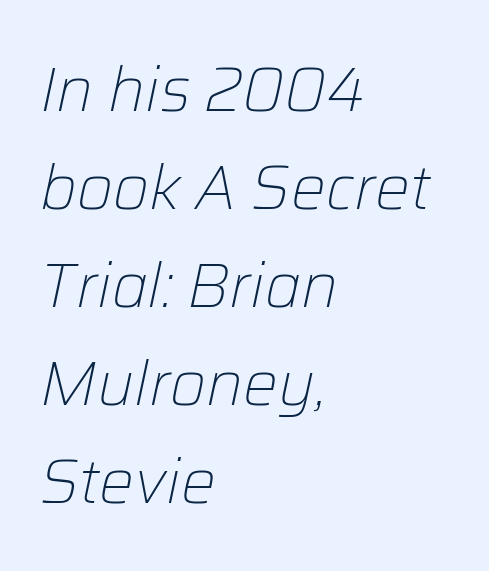
Q: Is the text bold? A: No.
Q: Is the text italic (slanted)? A: Yes, it leans right by about 12 degrees.
Q: Is the text underlined? A: No.
Q: How is the paragraph aligned? A: Left-aligned.
Q: Is the spacing between letters normal or unusually wide? A: Normal.
Q: Is the spacing between lines tight, normal or loose? A: Normal.
Q: Width (condensed, normal, or wide)? A: Normal.
Q: Stroke contrast? A: Low.
Q: x-height? A: Medium.
Q: Monospaced? A: No.
